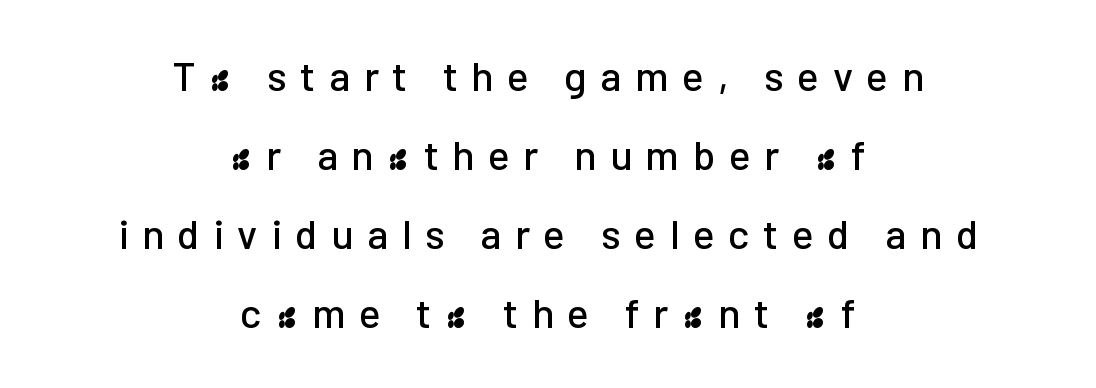
Q: Is the text italic (slanted)? A: No, it is upright.
Q: Is the typeface a serif or a sans-serif typeface? A: Sans-serif.
Q: Is the text underlined? A: No.
Q: How is the paragraph aligned? A: Centered.
Q: Is the spacing between letters normal or unusually wide? A: Unusually wide.
Q: Is the spacing between lines tight, normal or loose? A: Loose.
Q: Width (condensed, normal, or wide)? A: Normal.
Q: Stroke contrast? A: Low.
Q: x-height? A: Medium.
Q: Monospaced? A: No.
